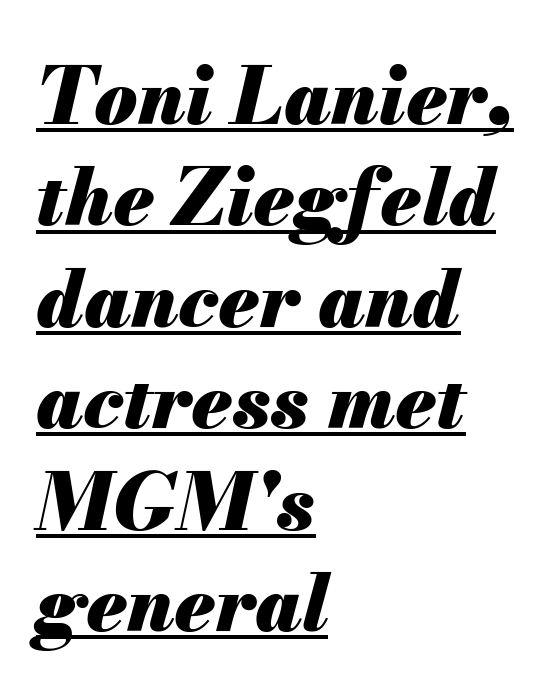
{"italic": "yes", "lean": "right", "slant_degrees": 13, "bold": "yes", "weight": "heavy", "width": "normal", "stroke_contrast": "medium", "x_height": "small", "monospaced": "no", "underline": "yes", "align": "left", "line_spacing": "normal", "line_spacing_ratio": 1.3, "letter_spacing": "normal", "letter_spacing_em": 0.0, "glyph_px": 78}
